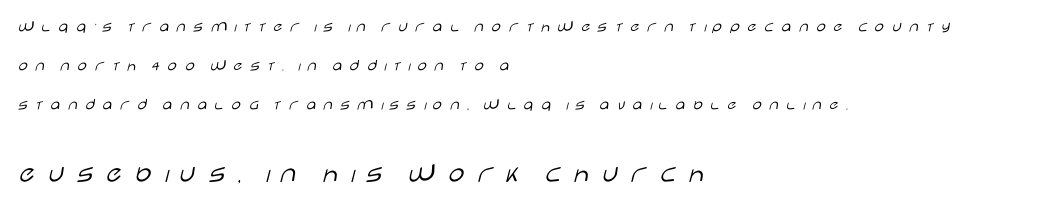
Q: Is the text bold? A: No.
Q: Is the text italic (slanted)? A: Yes.
Q: Is the typeface a serif or a sans-serif typeface? A: Sans-serif.
Q: Is the text underlined? A: No.
Q: How is the paragraph aligned? A: Left-aligned.
Q: Is the spacing between letters normal or unusually wide? A: Unusually wide.
Q: Is the spacing between lines tight, normal or loose? A: Loose.
Q: Which block of text is set in a larger size, the first (top) or the second (bottom)? A: The second (bottom) one.
Q: Width (condensed, normal, or wide)? A: Wide.
Q: Stroke contrast? A: Low.
Q: x-height? A: Large.
Q: Monospaced? A: No.
